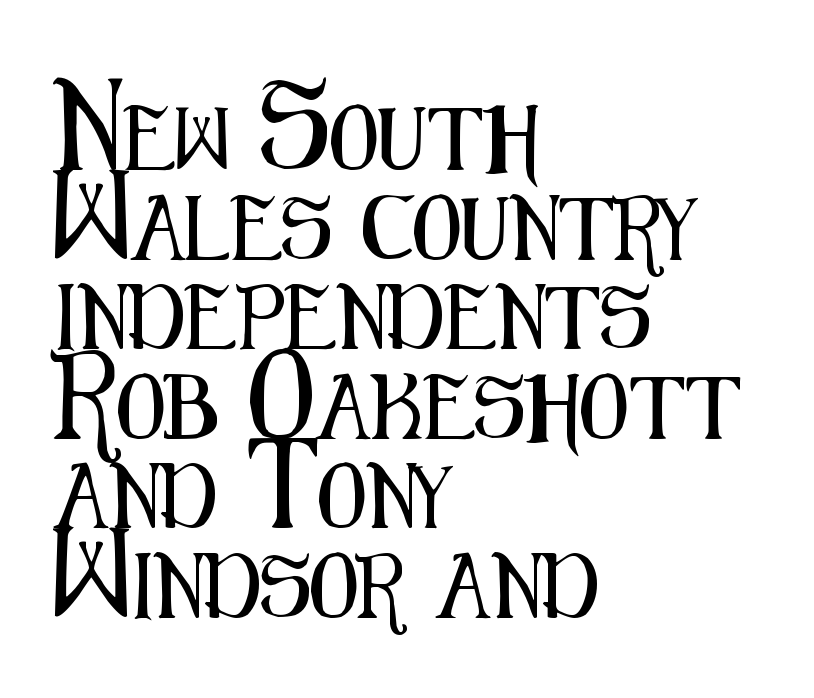
Q: Is the text italic (slanted)? A: No, it is upright.
Q: Is the text underlined? A: No.
Q: How is the paragraph aligned? A: Left-aligned.
Q: Is the spacing between letters normal or unusually wide? A: Normal.
Q: Is the spacing between lines tight, normal or loose? A: Normal.
Q: Width (condensed, normal, or wide)? A: Condensed.
Q: Stroke contrast? A: Medium.
Q: x-height? A: Medium.
Q: Monospaced? A: No.
